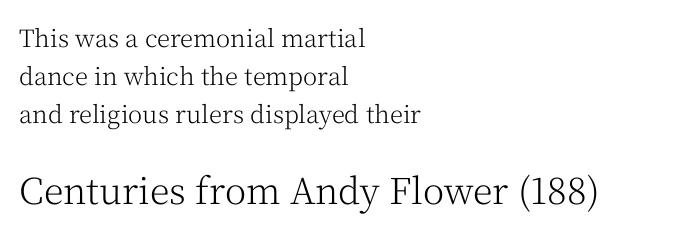
{"serif": "yes", "italic": "no", "bold": "no", "weight": "light", "width": "normal", "stroke_contrast": "medium", "x_height": "medium", "monospaced": "no", "underline": "no", "align": "left", "line_spacing": "normal", "line_spacing_ratio": 1.58, "letter_spacing": "normal", "letter_spacing_em": 0.0, "larger_block": "second", "size_ratio": 1.5, "glyph_px": 36}
